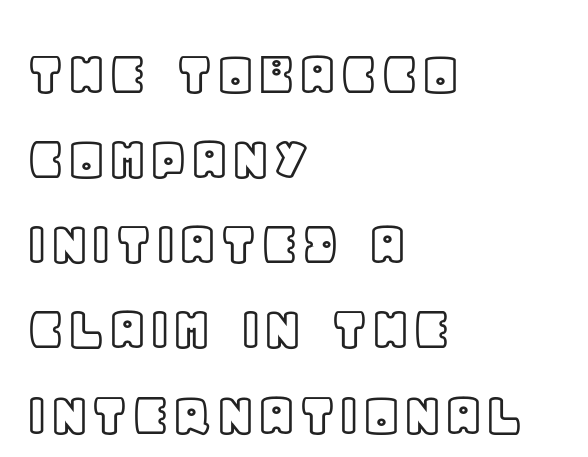
Q: Is the text italic (slanted)? A: No, it is upright.
Q: Is the text underlined? A: No.
Q: How is the paragraph aligned? A: Left-aligned.
Q: Is the spacing between letters normal or unusually wide? A: Normal.
Q: Is the spacing between lines tight, normal or loose? A: Normal.
Q: Width (condensed, normal, or wide)? A: Normal.
Q: x-height? A: Large.
Q: Monospaced? A: No.
